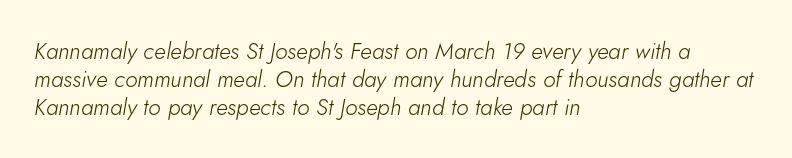
Casual observation: everything's shoved over to the left. Short note: letters normally spaced. Rule under the text: the space is simply empty. Designer's note — italics engaged. The weight tops out at a normal text grade.
